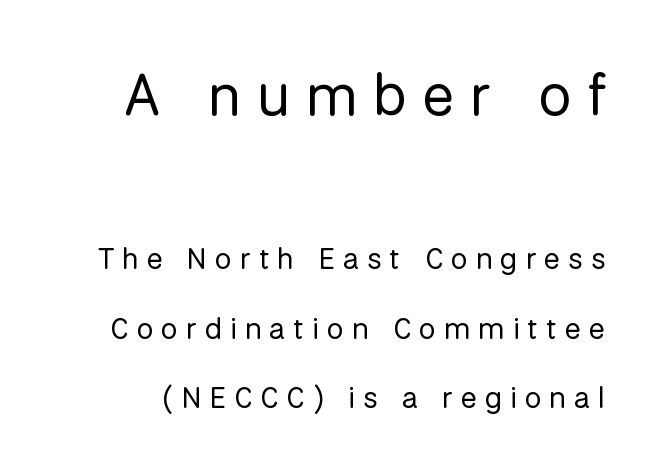
{"serif": "no", "italic": "no", "bold": "no", "weight": "regular", "width": "normal", "stroke_contrast": "low", "x_height": "medium", "monospaced": "no", "underline": "no", "line_spacing": "loose", "line_spacing_ratio": 2.32, "letter_spacing": "wide", "letter_spacing_em": 0.27, "larger_block": "first", "size_ratio": 1.97, "glyph_px": 59}
